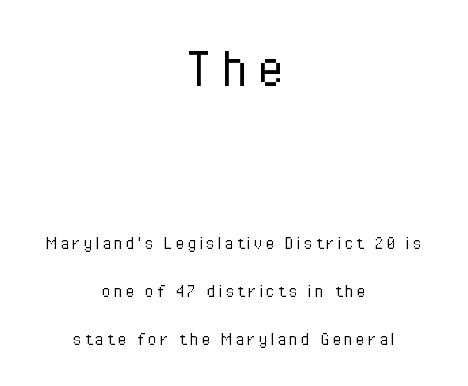
The area under the type is left untouched. You get the large type first, then a drop to smaller type. The rag falls on both sides of this text block equally. This is sans-serif lettering, the kind often seen on screens and signage. Do the letters lean? They stand straight. No letter is thick-stroked: the sample isn't bold.
